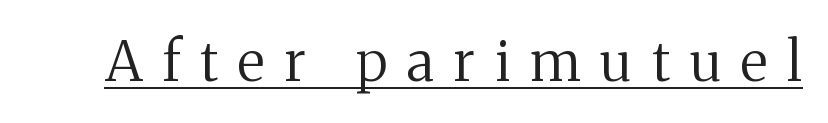
Q: Is the text bold? A: No.
Q: Is the text italic (slanted)? A: No, it is upright.
Q: Is the typeface a serif or a sans-serif typeface? A: Serif.
Q: Is the text underlined? A: Yes.
Q: Is the spacing between letters normal or unusually wide? A: Unusually wide.
Q: Width (condensed, normal, or wide)? A: Normal.
Q: Stroke contrast? A: Medium.
Q: x-height? A: Medium.
Q: Monospaced? A: No.
